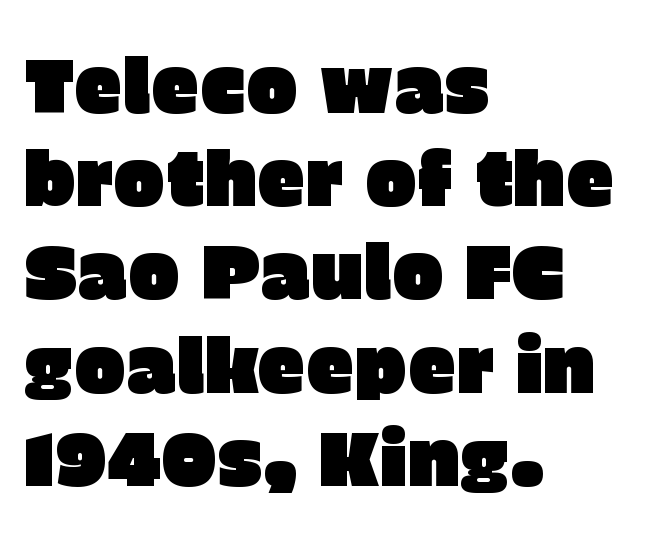
Nothing sits at the stroke ends, so this counts as sans-serif. This sample is left-justified, so line endings fall wherever the words run out. Standard letterfit; no display-style spreading of the glyphs. Nope, not italic — everything's standing straight.
